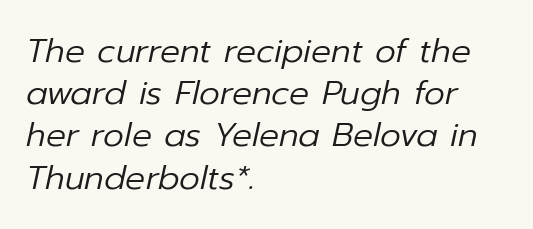
{"italic": "yes", "lean": "right", "slant_degrees": 12, "bold": "no", "weight": "regular", "width": "normal", "stroke_contrast": "low", "x_height": "medium", "monospaced": "no", "underline": "no", "align": "left", "line_spacing": "normal", "line_spacing_ratio": 1.28, "letter_spacing": "normal", "letter_spacing_em": 0.0, "glyph_px": 33}
